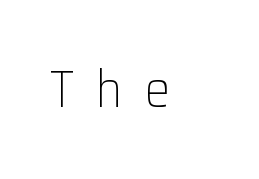
Someone cranked the tracking dial way up on this one. Nope, no serifs anywhere on these letters. The type sits square on the baseline with zero lean. Rule under the text: the space is simply empty.
